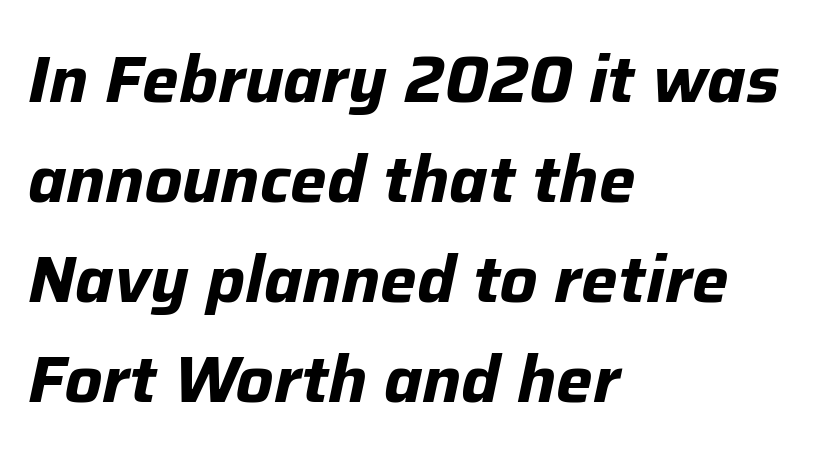
Q: Is the text bold? A: Yes.
Q: Is the text italic (slanted)? A: Yes, it leans right by about 12 degrees.
Q: Is the text underlined? A: No.
Q: How is the paragraph aligned? A: Left-aligned.
Q: Is the spacing between letters normal or unusually wide? A: Normal.
Q: Is the spacing between lines tight, normal or loose? A: Normal.
Q: Width (condensed, normal, or wide)? A: Normal.
Q: Stroke contrast? A: Low.
Q: x-height? A: Medium.
Q: Monospaced? A: No.
